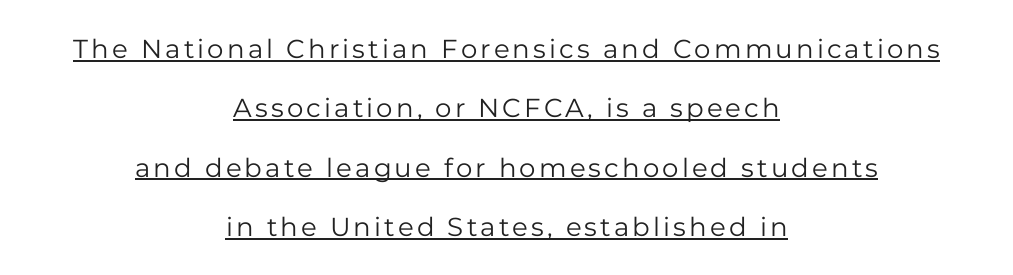
{"italic": "no", "bold": "no", "underline": "yes", "align": "center", "line_spacing": "loose", "line_spacing_ratio": 2.28, "glyph_px": 26}
